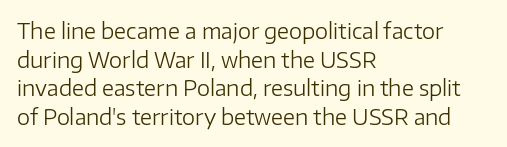
The image shows 21 px text type, upright; set left-aligned, normal line spacing (1.36x), normal letter spacing, not underlined.
